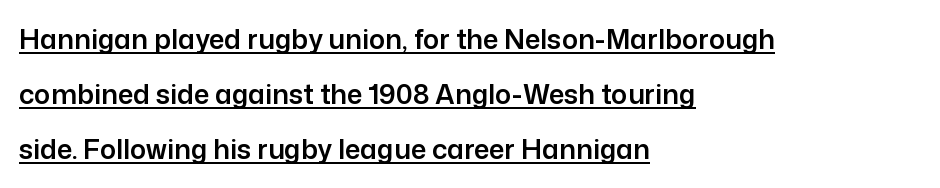
{"italic": "no", "underline": "yes", "align": "left", "line_spacing": "loose", "line_spacing_ratio": 2.04, "letter_spacing": "normal", "letter_spacing_em": 0.0, "glyph_px": 27}
